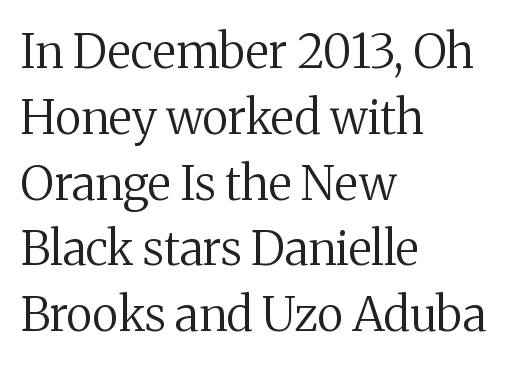
Is this a fixed-width face? No — the glyphs have proportional, varying widths. The font's upright variant was chosen for this text. One-word summary of the alignment: left. Line spacing here is normal. Beneath every word, the page is bare.
